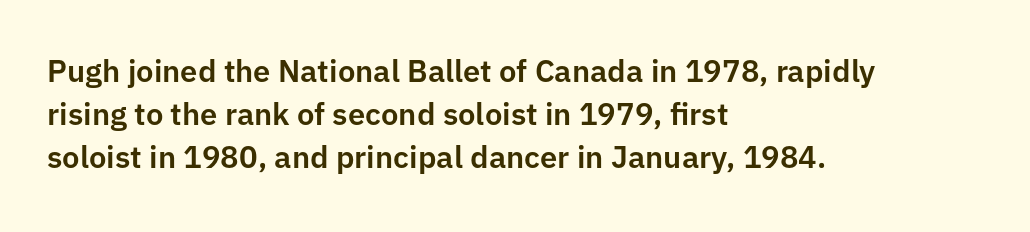
Q: Is the text italic (slanted)? A: No, it is upright.
Q: Is the typeface a serif or a sans-serif typeface? A: Sans-serif.
Q: Is the text underlined? A: No.
Q: How is the paragraph aligned? A: Left-aligned.
Q: Is the spacing between letters normal or unusually wide? A: Normal.
Q: Is the spacing between lines tight, normal or loose? A: Normal.
Q: Width (condensed, normal, or wide)? A: Normal.
Q: Stroke contrast? A: Low.
Q: x-height? A: Medium.
Q: Monospaced? A: No.
